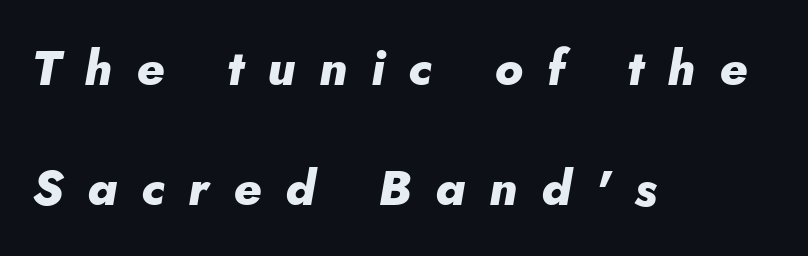
{"italic": "yes", "lean": "right", "slant_degrees": 10, "bold": "yes", "weight": "heavy", "width": "normal", "stroke_contrast": "low", "x_height": "small", "monospaced": "no", "underline": "no", "align": "left", "line_spacing": "loose", "line_spacing_ratio": 2.44, "letter_spacing": "wide", "letter_spacing_em": 0.49, "glyph_px": 49}
